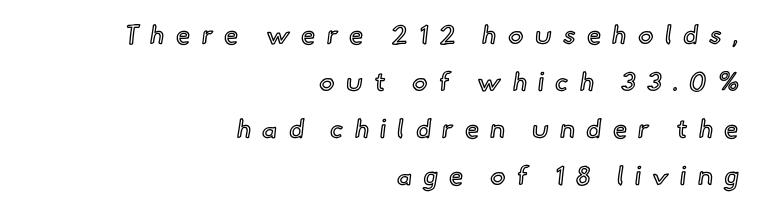
Q: Is the text italic (slanted)? A: Yes.
Q: Is the text underlined? A: No.
Q: How is the paragraph aligned? A: Right-aligned.
Q: Is the spacing between letters normal or unusually wide? A: Unusually wide.
